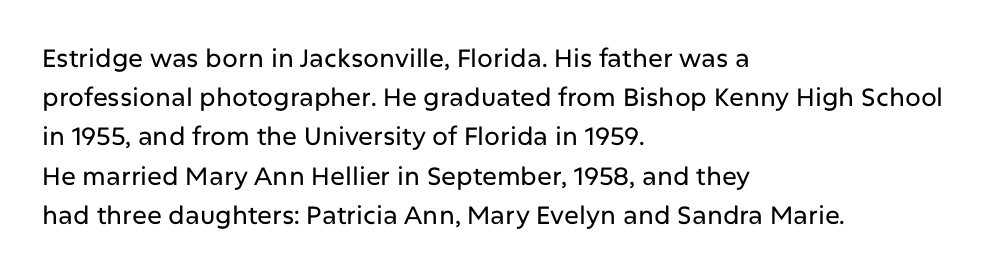
The image shows 25 px text type, upright; set left-aligned, normal line spacing (1.57x), normal letter spacing, not underlined.
